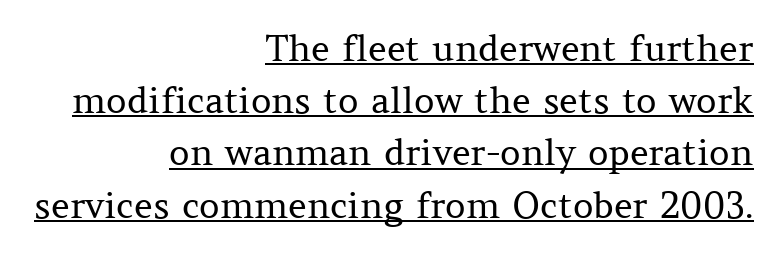
Q: Is the text bold? A: No.
Q: Is the text italic (slanted)? A: No, it is upright.
Q: Is the typeface a serif or a sans-serif typeface? A: Serif.
Q: Is the text underlined? A: Yes.
Q: How is the paragraph aligned? A: Right-aligned.
Q: Is the spacing between letters normal or unusually wide? A: Normal.
Q: Is the spacing between lines tight, normal or loose? A: Normal.
Q: Width (condensed, normal, or wide)? A: Normal.
Q: Stroke contrast? A: Medium.
Q: x-height? A: Medium.
Q: Monospaced? A: No.
